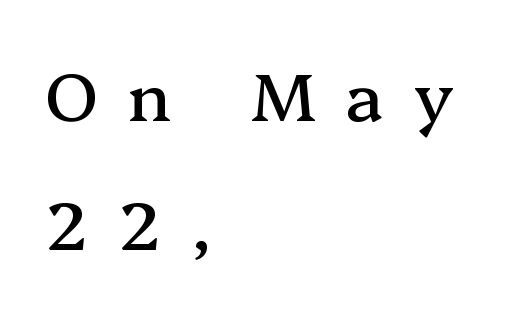
You could not count columns in this text — the font is proportionally spaced. Ascenders rise straight up at ninety degrees. The passage is arranged the way most books set body copy — flush left. Inter-character spacing is expanded well beyond the font's built-in metrics. Note: serifs present on the glyphs. Quick note: interline space is abundant.
